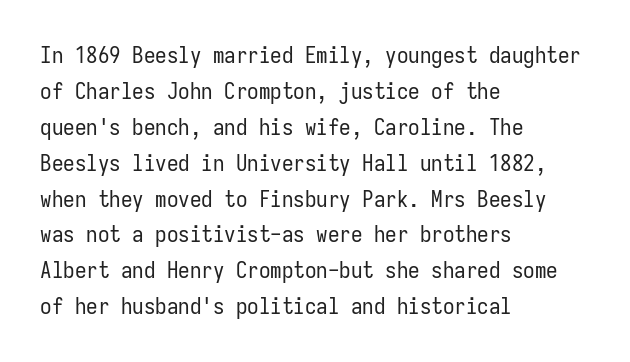
Q: Is the text bold? A: No.
Q: Is the text italic (slanted)? A: No, it is upright.
Q: Is the text underlined? A: No.
Q: How is the paragraph aligned? A: Left-aligned.
Q: Is the spacing between letters normal or unusually wide? A: Normal.
Q: Is the spacing between lines tight, normal or loose? A: Normal.
